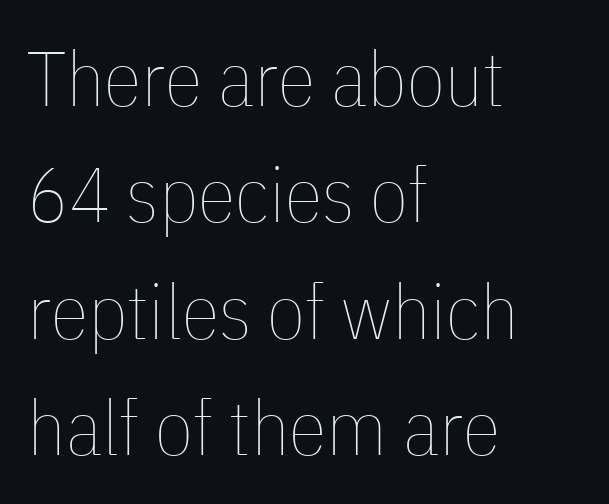
{"italic": "no", "bold": "no", "weight": "thin", "width": "condensed", "stroke_contrast": "low", "x_height": "medium", "monospaced": "no", "underline": "no", "align": "left", "line_spacing": "normal", "line_spacing_ratio": 1.51, "letter_spacing": "normal", "letter_spacing_em": 0.0, "glyph_px": 77}
